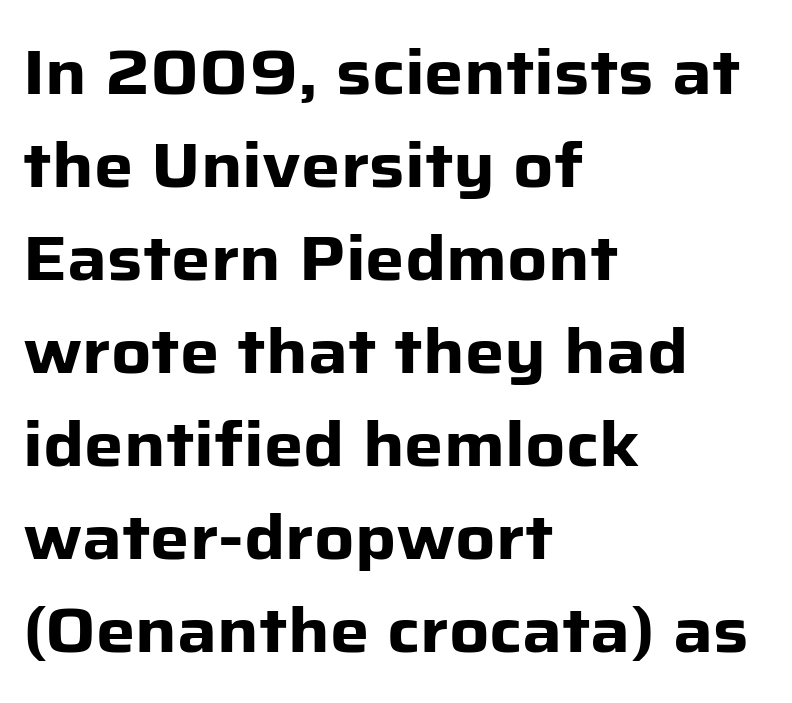
{"serif": "no", "italic": "no", "bold": "yes", "weight": "heavy", "width": "normal", "stroke_contrast": "low", "x_height": "medium", "monospaced": "no", "underline": "no", "align": "left", "line_spacing": "normal", "line_spacing_ratio": 1.5, "letter_spacing": "normal", "letter_spacing_em": 0.0, "glyph_px": 62}
